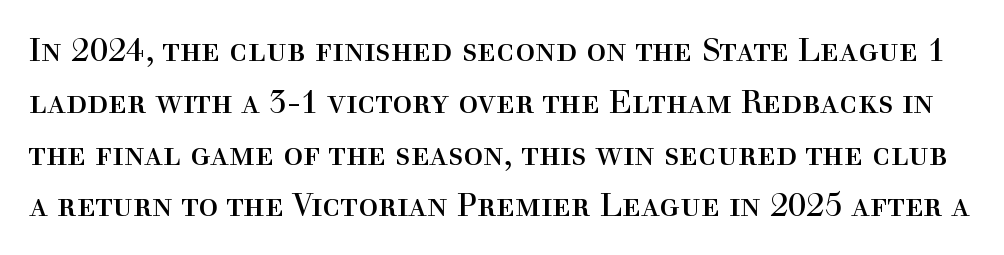
This is not heavy type; no bold has been used. Words float on clear page, feet unadorned. Note the varied advance widths — an 'i' is clearly narrower than an 'm'. How are the letters spaced? Ordinarily, with no added tracking. The leading is moderate, giving the passage an even texture. This is roman type, the default non-slanted kind.
